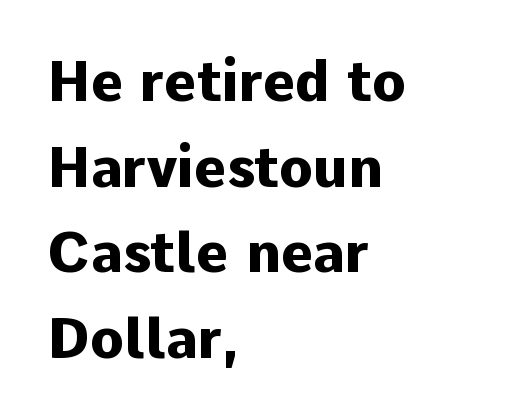
The image shows 56 px heavy sans-serif type, upright; set left-aligned, normal line spacing (1.53x), normal letter spacing, not underlined; low stroke contrast and a medium x-height.
